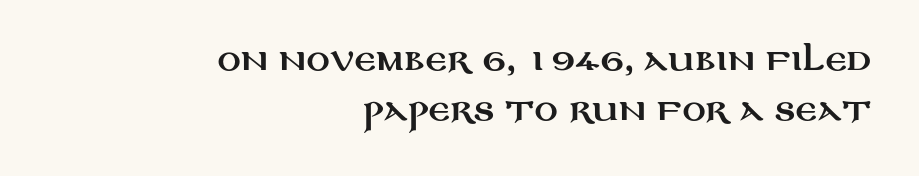
The image shows 29 px wide sans-serif type, upright; set right-aligned, line spacing 1.72x, normal letter spacing, not underlined; medium stroke contrast and a large x-height.
